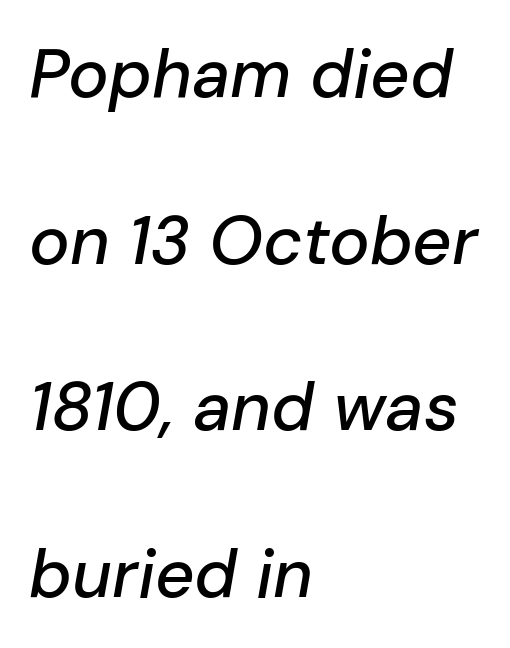
{"italic": "yes", "lean": "right", "slant_degrees": 10, "width": "normal", "stroke_contrast": "low", "x_height": "medium", "monospaced": "no", "underline": "no", "align": "left", "line_spacing": "loose", "line_spacing_ratio": 2.45, "letter_spacing": "normal", "letter_spacing_em": 0.0, "glyph_px": 68}
